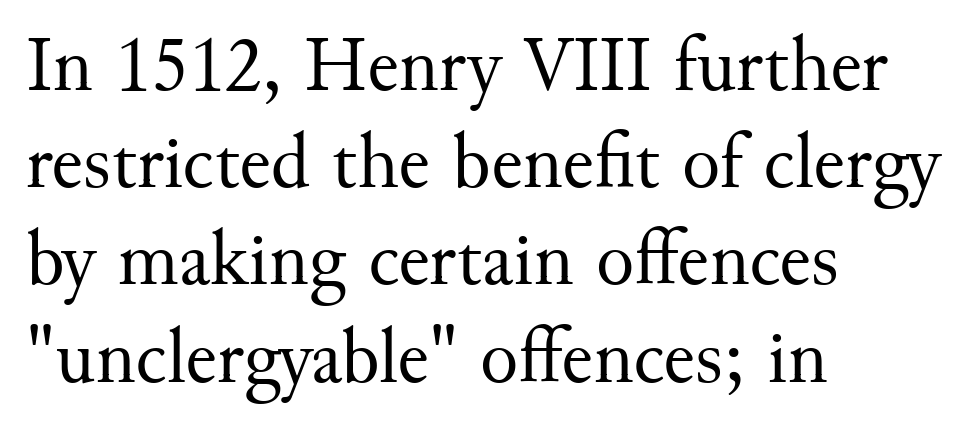
{"serif": "yes", "italic": "no", "bold": "no", "weight": "regular", "width": "normal", "stroke_contrast": "medium", "x_height": "small", "monospaced": "no", "underline": "no", "align": "left", "line_spacing_ratio": 1.23, "letter_spacing": "normal", "letter_spacing_em": 0.0, "glyph_px": 79}
